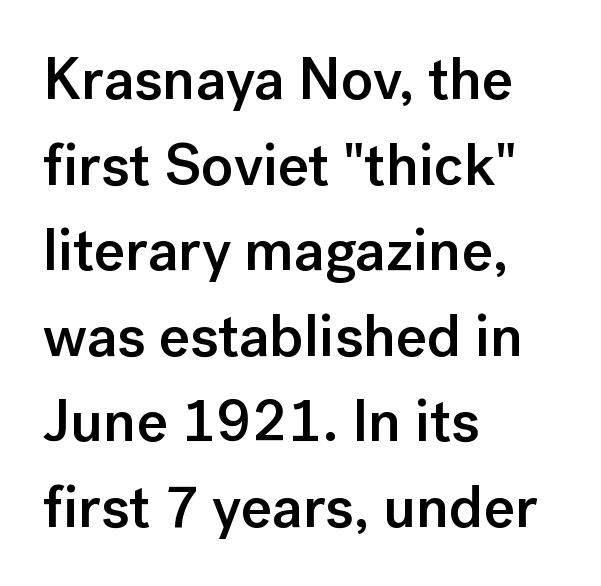
Q: Is the text bold? A: Semi-bold.
Q: Is the text italic (slanted)? A: No, it is upright.
Q: Is the typeface a serif or a sans-serif typeface? A: Sans-serif.
Q: Is the text underlined? A: No.
Q: How is the paragraph aligned? A: Left-aligned.
Q: Is the spacing between letters normal or unusually wide? A: Normal.
Q: Is the spacing between lines tight, normal or loose? A: Normal.
Q: Width (condensed, normal, or wide)? A: Normal.
Q: Stroke contrast? A: Low.
Q: x-height? A: Medium.
Q: Monospaced? A: No.
